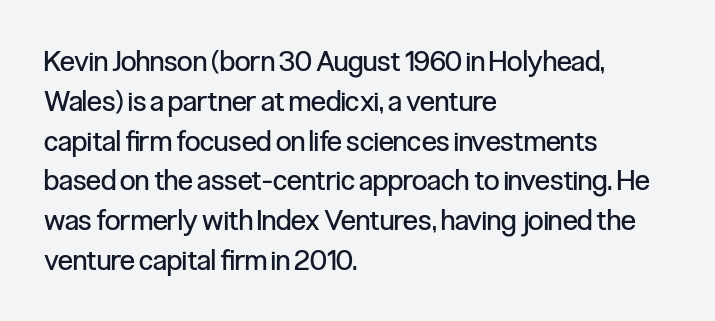
The type is set solid horizontally, with unmodified tracking. Think of a printed novel: that variable character pitch is what you see here. Summary of vertical rhythm: regular, with standard interline spacing. The passage shown is typeset with a sans-serif family.
